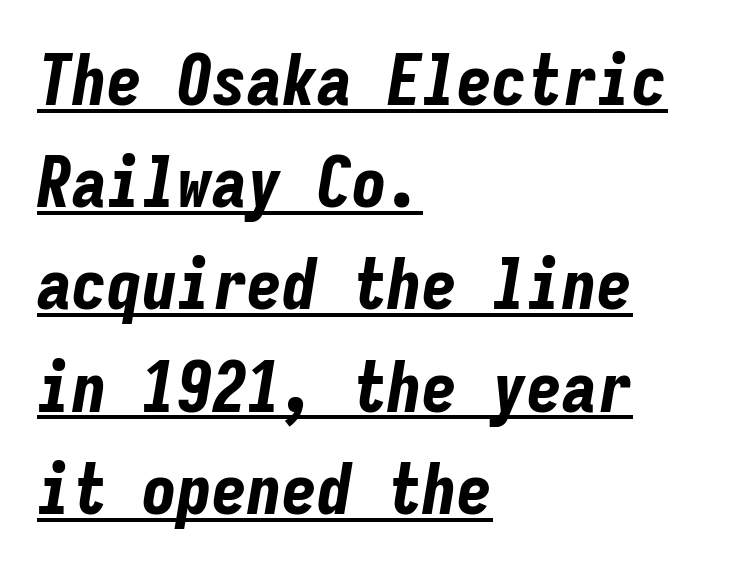
If you drew a line through each stem, it would be angled. This rendering uses left alignment, leaving the right contour irregular. A typesetter would call this monospace, since all characters share one set width. In terms of letterspacing, this is plain default setting. These words are printed bold, with thick strokes throughout. Caption: lettering with a line underneath.
